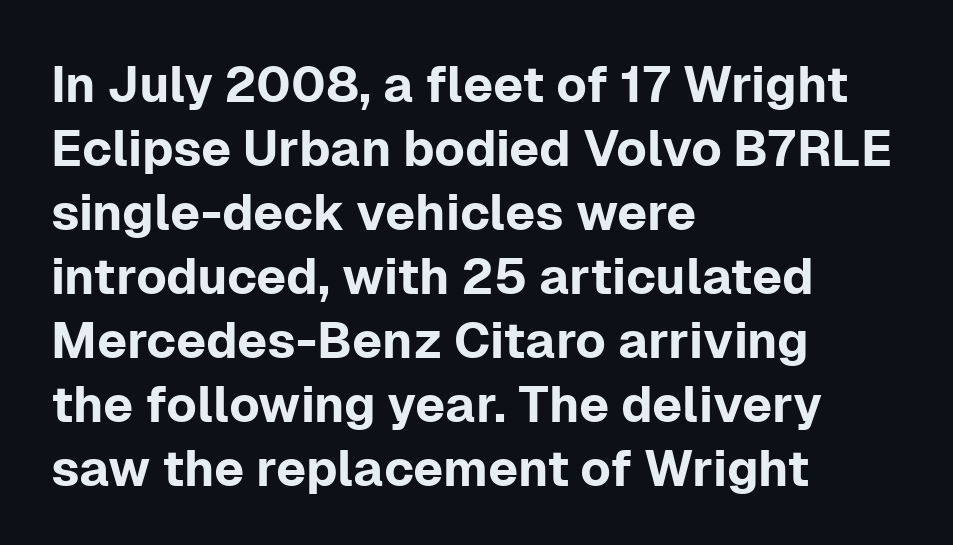
The axis of the letterforms is exactly vertical. One glance says typical: line gaps are just what's usual. Descender tails drop into unmarked territory. Characters follow at the spacing the type designer built in. In CSS terms this would be text-align: left. Spacing verdict: proportional, widths tailored to each character.
